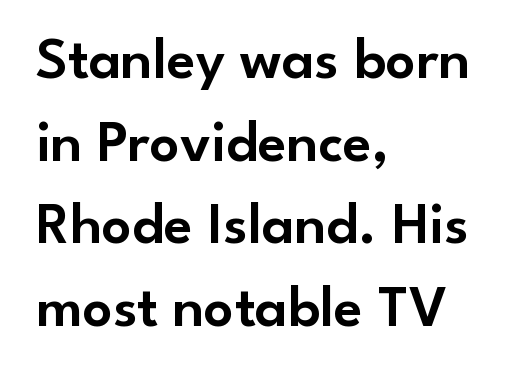
The ragged edge is on the right, which tells us the setting is flush left. Quick note: interline space is typical. The typeface chosen for these lines omits serifs. The face used here is proportionally spaced, like ordinary book or web type.
